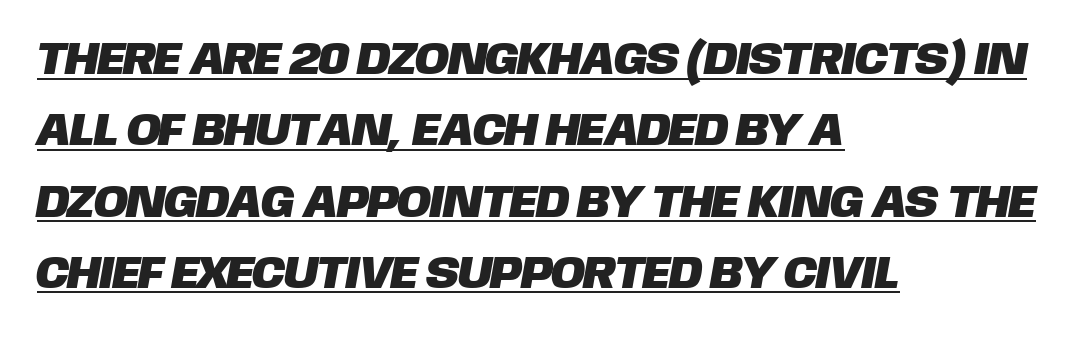
Q: Is the typeface a serif or a sans-serif typeface? A: Sans-serif.
Q: Is the text underlined? A: Yes.
Q: How is the paragraph aligned? A: Left-aligned.
Q: Is the spacing between letters normal or unusually wide? A: Normal.
Q: Is the spacing between lines tight, normal or loose? A: Normal.
Q: Width (condensed, normal, or wide)? A: Normal.
Q: Stroke contrast? A: Low.
Q: x-height? A: Large.
Q: Monospaced? A: No.
